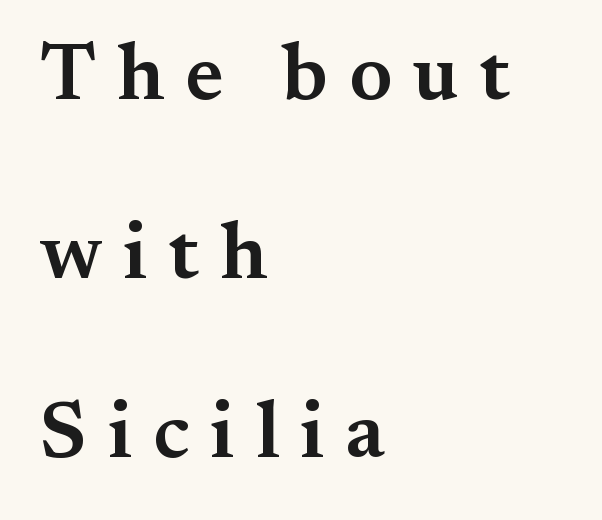
The image shows 80 px semibold serif type, upright; set left-aligned, loose line spacing (2.24x), unusually wide letter spacing (+0.26 em), not underlined; medium stroke contrast and a small x-height.
